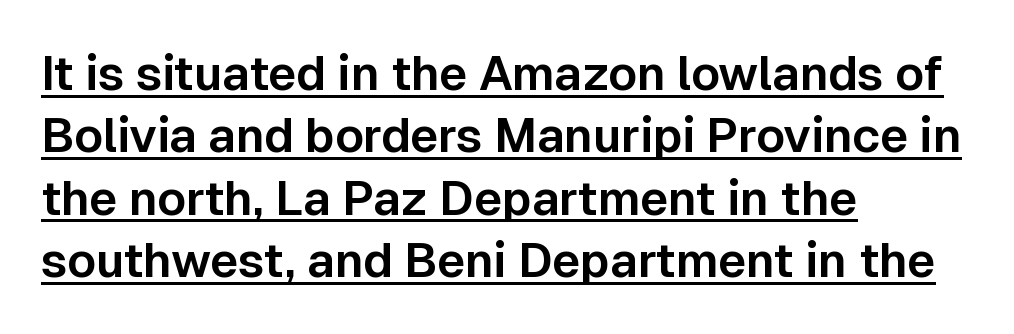
Q: Is the text italic (slanted)? A: No, it is upright.
Q: Is the typeface a serif or a sans-serif typeface? A: Sans-serif.
Q: Is the text underlined? A: Yes.
Q: How is the paragraph aligned? A: Left-aligned.
Q: Is the spacing between letters normal or unusually wide? A: Normal.
Q: Is the spacing between lines tight, normal or loose? A: Normal.
Q: Width (condensed, normal, or wide)? A: Normal.
Q: Stroke contrast? A: Low.
Q: x-height? A: Medium.
Q: Monospaced? A: No.
